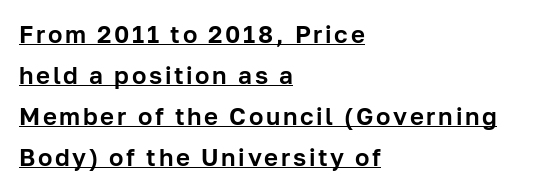
Q: Is the text italic (slanted)? A: No, it is upright.
Q: Is the text underlined? A: Yes.
Q: How is the paragraph aligned? A: Left-aligned.
